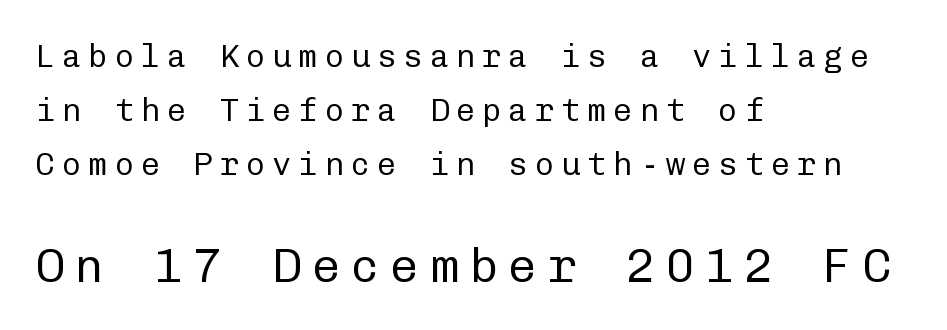
{"serif": "no", "italic": "no", "bold": "no", "weight": "regular", "width": "normal", "stroke_contrast": "low", "x_height": "medium", "monospaced": "yes", "underline": "no", "align": "left", "line_spacing": "normal", "line_spacing_ratio": 1.68, "letter_spacing": "wide", "letter_spacing_em": 0.22, "larger_block": "second", "size_ratio": 1.5, "glyph_px": 48}
